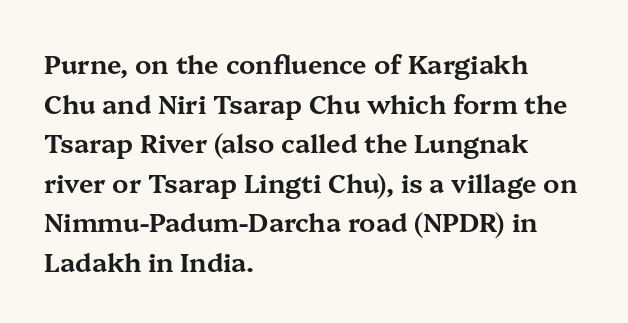
Interline gaps are of average width in this sample. The type sits square on the baseline with zero lean. Just letters on the line, the space beneath them empty. Students, note that the glyphs here touch the page at normal intervals. The rendering anchors every line to the left-hand side.
